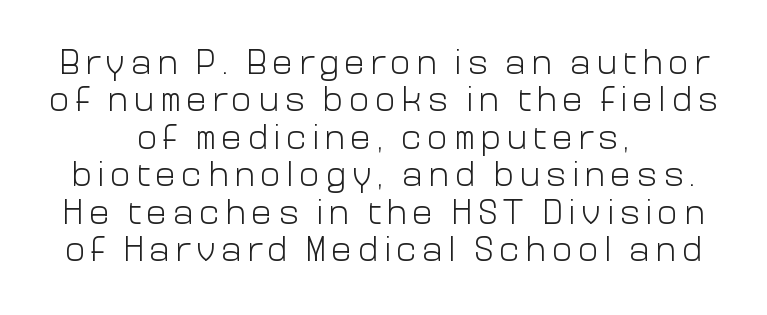
The image shows 35 px light sans-serif type, upright; set centered, tight line spacing (1.07x), not underlined; low stroke contrast and a medium x-height.
